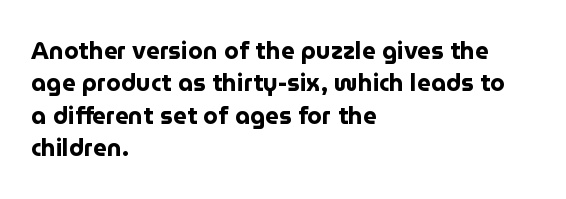
Q: Is the text bold? A: Yes.
Q: Is the text italic (slanted)? A: No, it is upright.
Q: Is the text underlined? A: No.
Q: How is the paragraph aligned? A: Left-aligned.
Q: Is the spacing between letters normal or unusually wide? A: Normal.
Q: Is the spacing between lines tight, normal or loose? A: Normal.
